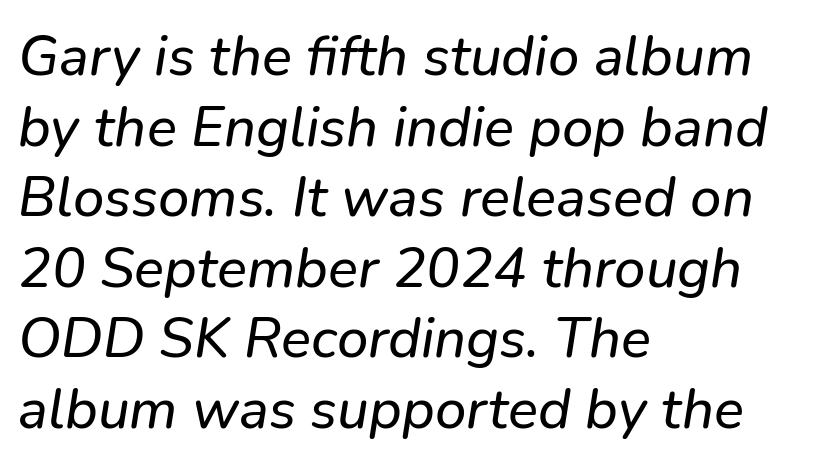
{"italic": "yes", "lean": "right", "slant_degrees": 9, "width": "normal", "stroke_contrast": "low", "x_height": "medium", "monospaced": "no", "underline": "no", "align": "left", "line_spacing": "normal", "line_spacing_ratio": 1.26, "letter_spacing": "normal", "letter_spacing_em": 0.0, "glyph_px": 56}
